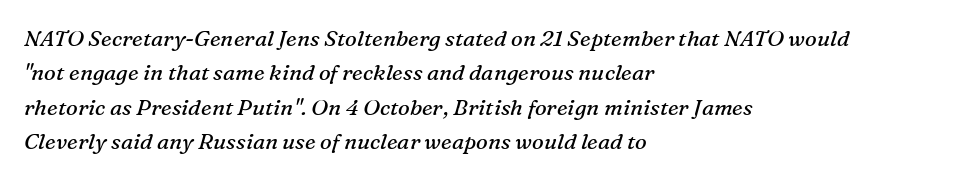
{"italic": "yes", "lean": "right", "slant_degrees": 16, "bold": "no", "underline": "no", "align": "left", "line_spacing": "normal", "line_spacing_ratio": 1.56, "letter_spacing": "normal", "letter_spacing_em": 0.0, "glyph_px": 22}
